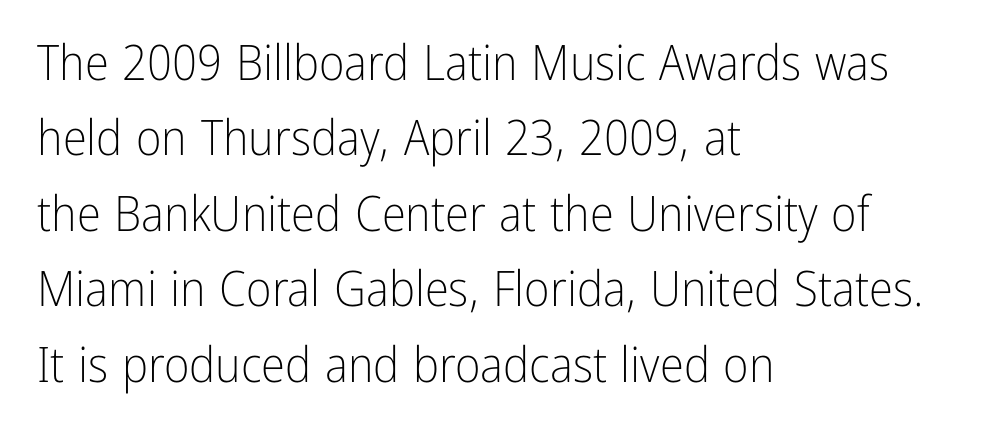
Q: Is the text bold? A: No.
Q: Is the text italic (slanted)? A: No, it is upright.
Q: Is the typeface a serif or a sans-serif typeface? A: Sans-serif.
Q: Is the text underlined? A: No.
Q: How is the paragraph aligned? A: Left-aligned.
Q: Is the spacing between letters normal or unusually wide? A: Normal.
Q: Is the spacing between lines tight, normal or loose? A: Normal.
Q: Width (condensed, normal, or wide)? A: Condensed.
Q: Stroke contrast? A: Low.
Q: x-height? A: Medium.
Q: Monospaced? A: No.
